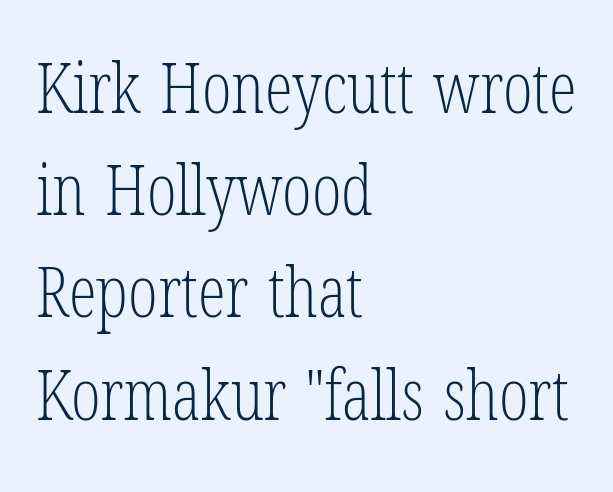
The image shows 70 px light, condensed serif type, upright; set left-aligned, normal line spacing (1.46x), normal letter spacing, not underlined; low stroke contrast and a medium x-height.
